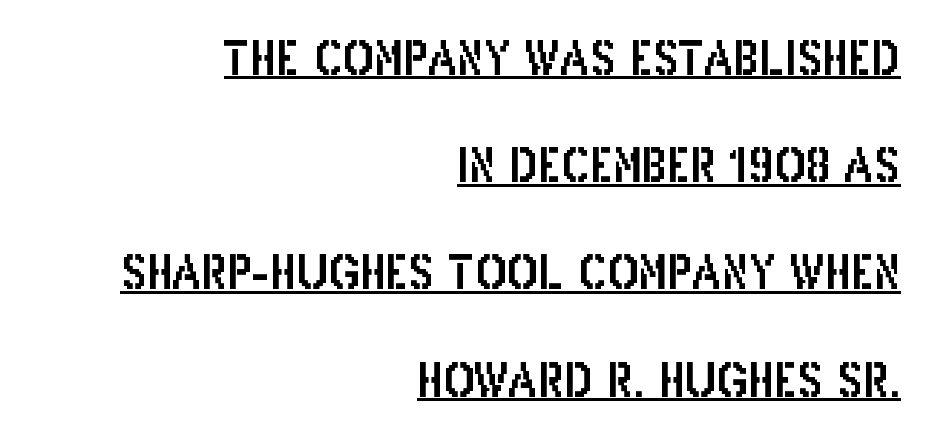
The image shows 46 px condensed sans-serif type, upright; set right-aligned, loose line spacing (2.33x), normal letter spacing, underlined; low stroke contrast and a large x-height.
